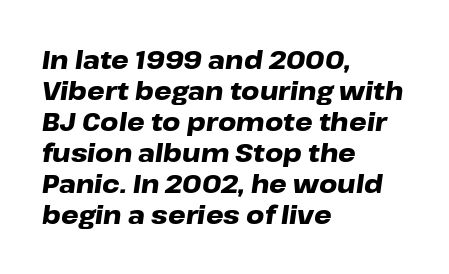
The image shows 25 px bold type, italic (leaning right); set left-aligned, line spacing 1.24x, normal letter spacing, not underlined.
